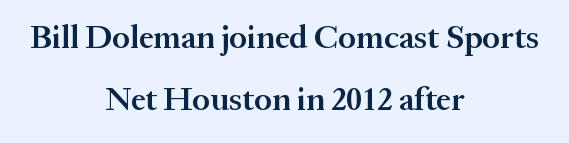
The image shows 33 px semibold serif type, upright; set centered, line spacing 1.89x, normal letter spacing, not underlined; medium stroke contrast and a medium x-height.
